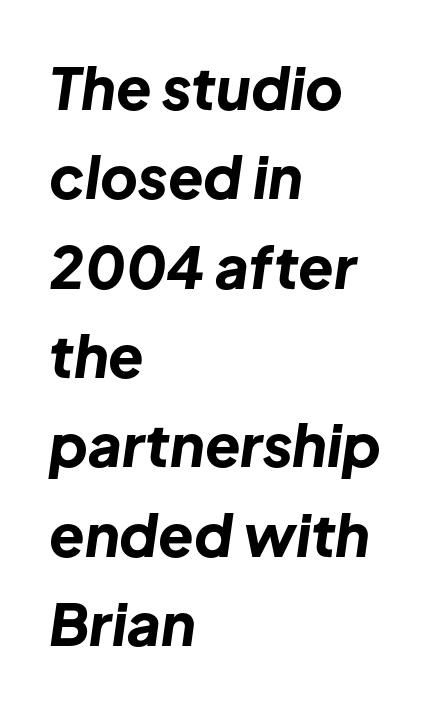
The image shows 58 px bold type, italic (leaning right); set left-aligned, normal line spacing (1.54x), normal letter spacing, not underlined; low stroke contrast and a medium x-height.
